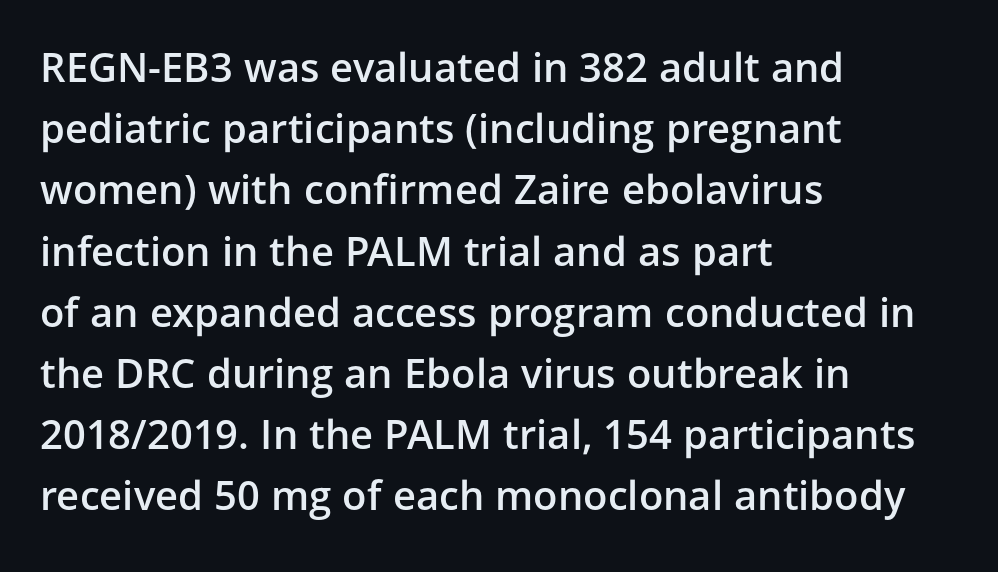
{"serif": "no", "italic": "no", "bold": "semi", "weight": "semibold", "width": "normal", "stroke_contrast": "low", "x_height": "medium", "monospaced": "no", "underline": "no", "align": "left", "line_spacing": "normal", "line_spacing_ratio": 1.53, "letter_spacing": "normal", "letter_spacing_em": 0.0, "glyph_px": 40}
